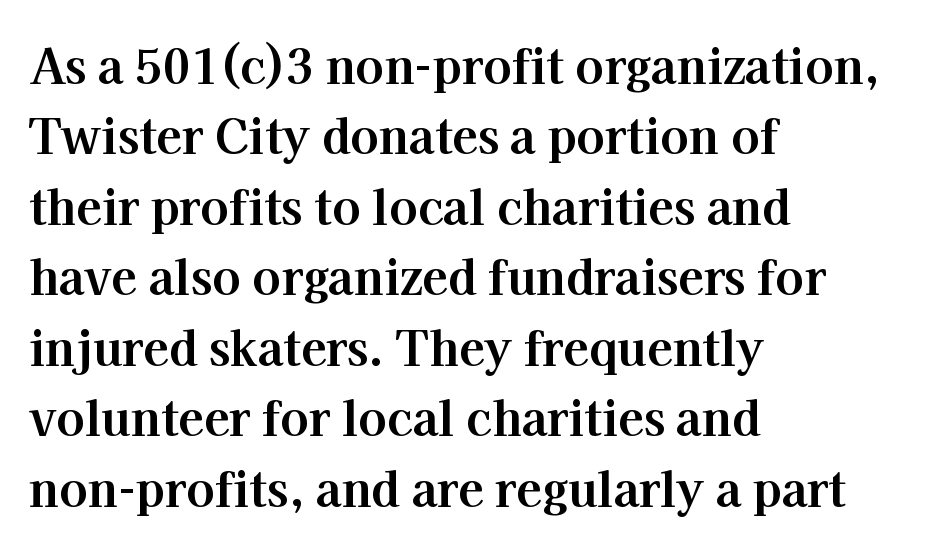
Q: Is the text bold? A: Yes.
Q: Is the text italic (slanted)? A: No, it is upright.
Q: Is the typeface a serif or a sans-serif typeface? A: Serif.
Q: Is the text underlined? A: No.
Q: How is the paragraph aligned? A: Left-aligned.
Q: Is the spacing between letters normal or unusually wide? A: Normal.
Q: Is the spacing between lines tight, normal or loose? A: Normal.
Q: Width (condensed, normal, or wide)? A: Normal.
Q: Stroke contrast? A: High.
Q: x-height? A: Medium.
Q: Monospaced? A: No.
